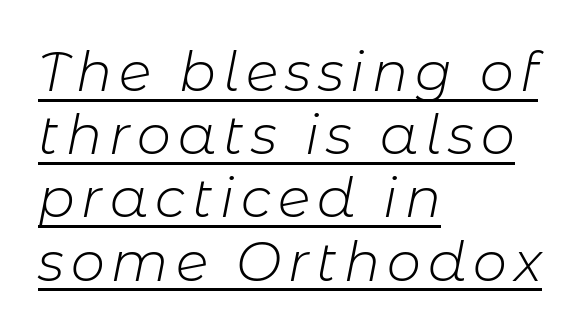
Q: Is the text bold? A: No.
Q: Is the text italic (slanted)? A: Yes, it leans right by about 11 degrees.
Q: Is the text underlined? A: Yes.
Q: How is the paragraph aligned? A: Left-aligned.
Q: Width (condensed, normal, or wide)? A: Normal.
Q: Stroke contrast? A: Low.
Q: x-height? A: Medium.
Q: Monospaced? A: No.
